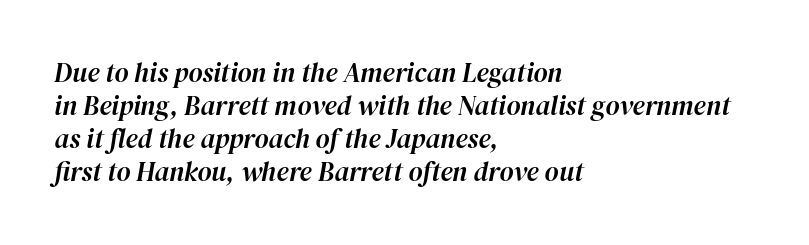
{"italic": "yes", "lean": "right", "slant_degrees": 12, "underline": "no", "align": "left", "line_spacing_ratio": 1.22, "letter_spacing": "normal", "letter_spacing_em": 0.0, "glyph_px": 27}
